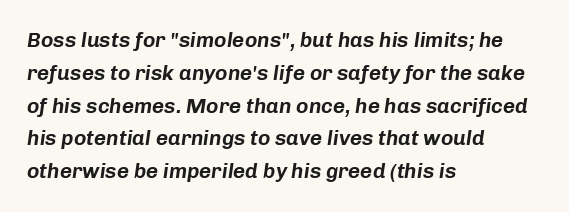
The image shows 21 px text type, italic (leaning right); set left-aligned, normal line spacing (1.56x), normal letter spacing, not underlined.
